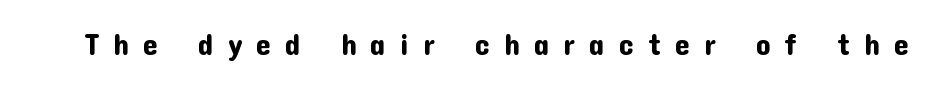
Q: Is the text italic (slanted)? A: No, it is upright.
Q: Is the typeface a serif or a sans-serif typeface? A: Sans-serif.
Q: Is the text underlined? A: No.
Q: Is the spacing between letters normal or unusually wide? A: Unusually wide.
Q: Width (condensed, normal, or wide)? A: Normal.
Q: Stroke contrast? A: Low.
Q: x-height? A: Medium.
Q: Monospaced? A: No.
